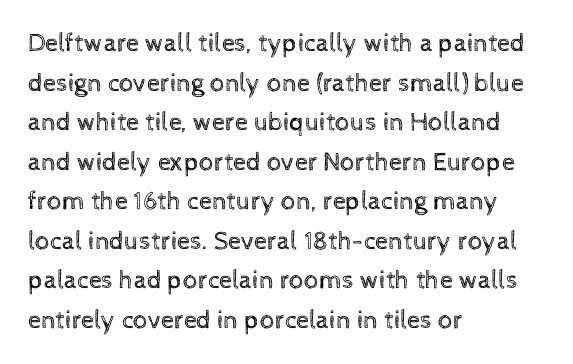
The block of text has a typical density, with ordinary space between rows. The line texture is even and compact thanks to regular tracking. Nothing heavy about these letters — not bold at all. Which margin do the lines hug? The left one — the right edge is uneven.
